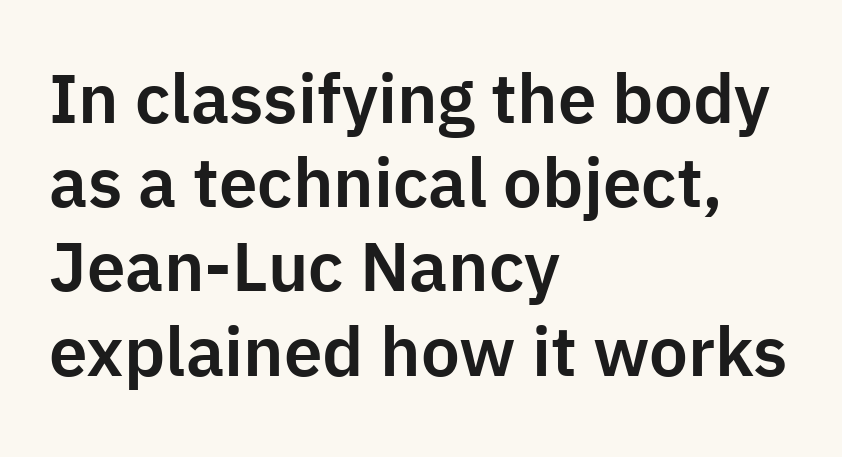
The image shows 69 px sans-serif type, upright; set left-aligned, line spacing 1.22x, normal letter spacing, not underlined; low stroke contrast and a medium x-height.
